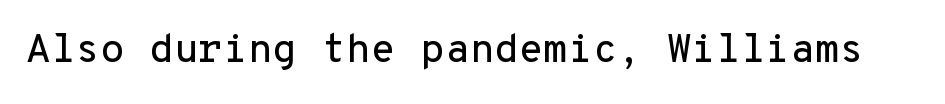
The image shows 40 px sans-serif type, upright, monospaced; set normal letter spacing, not underlined; low stroke contrast and a medium x-height.
